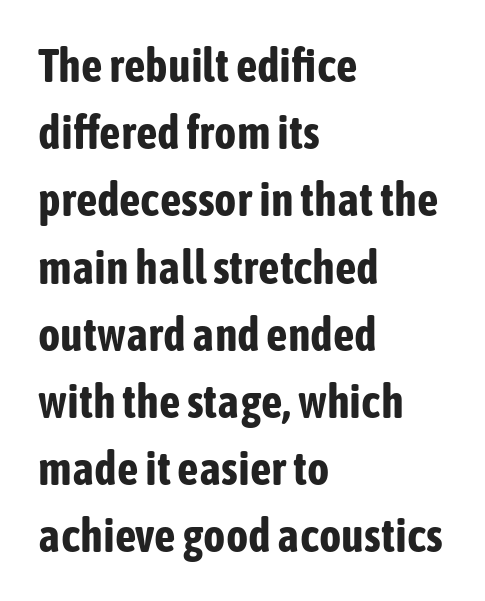
{"serif": "no", "italic": "no", "bold": "yes", "weight": "bold", "width": "condensed", "stroke_contrast": "low", "x_height": "medium", "monospaced": "no", "underline": "no", "align": "left", "line_spacing": "normal", "line_spacing_ratio": 1.43, "letter_spacing": "normal", "letter_spacing_em": 0.0, "glyph_px": 47}
